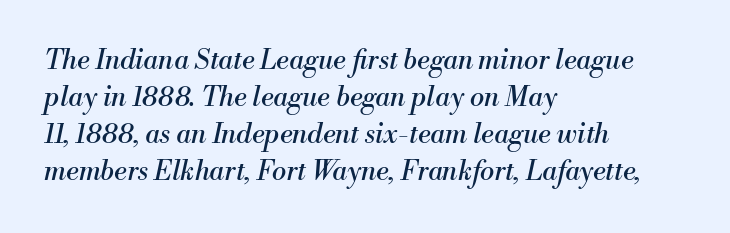
Q: Is the text bold? A: No.
Q: Is the text italic (slanted)? A: Yes, it leans right by about 13 degrees.
Q: Is the text underlined? A: No.
Q: How is the paragraph aligned? A: Left-aligned.
Q: Is the spacing between letters normal or unusually wide? A: Normal.
Q: Is the spacing between lines tight, normal or loose? A: Normal.
